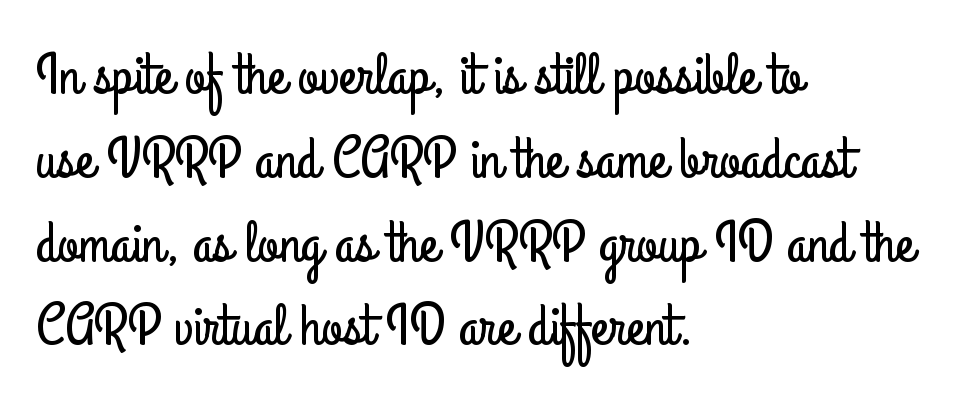
The ragged edge is on the right, which tells us the setting is flush left. Here the glyphs are tracked normally, forming tight word shapes. The gap between lines stays unmarked. The font family rendered here belongs to the sans-serif group.
